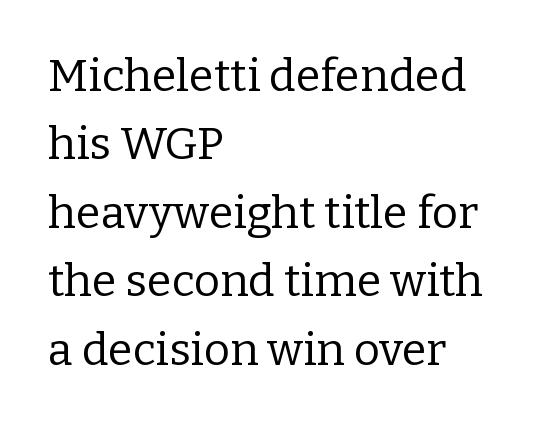
The image shows 45 px regular-weight serif type, upright; set left-aligned, normal line spacing (1.52x), normal letter spacing, not underlined; low stroke contrast and a medium x-height.
